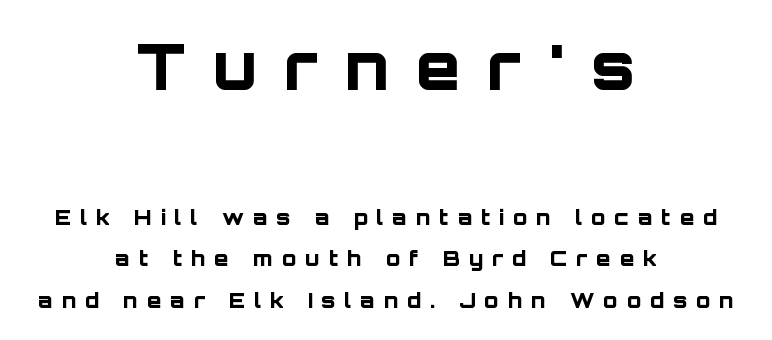
{"serif": "no", "italic": "no", "bold": "yes", "weight": "bold", "width": "normal", "stroke_contrast": "low", "x_height": "large", "monospaced": "no", "underline": "no", "align": "center", "line_spacing": "loose", "line_spacing_ratio": 1.98, "letter_spacing": "wide", "letter_spacing_em": 0.42, "larger_block": "first", "size_ratio": 3.05, "glyph_px": 64}
